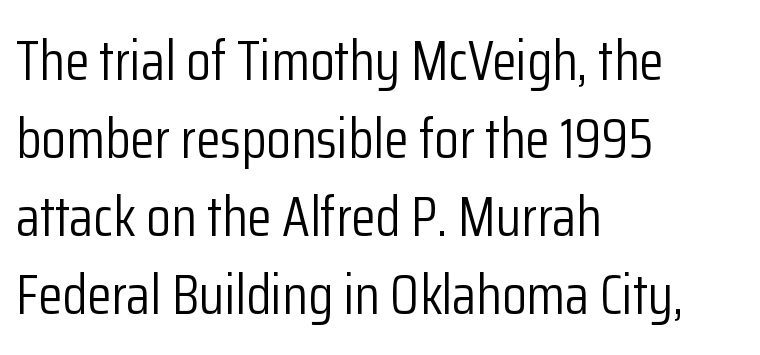
{"serif": "no", "italic": "no", "bold": "no", "weight": "light", "width": "condensed", "stroke_contrast": "low", "x_height": "medium", "monospaced": "no", "underline": "no", "align": "left", "line_spacing": "normal", "line_spacing_ratio": 1.39, "letter_spacing": "normal", "letter_spacing_em": 0.0, "glyph_px": 56}
